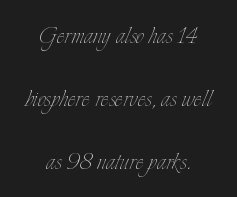
The image shows 30 px thin, condensed type; set centered, loose line spacing (2.1x), normal letter spacing, not underlined; low stroke contrast and a small x-height.
